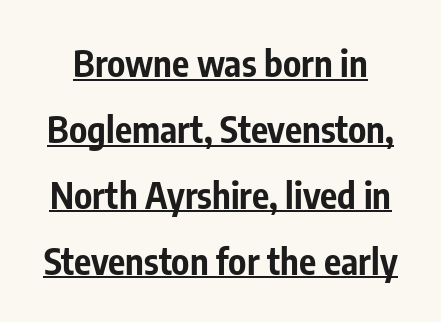
Q: Is the text bold? A: Yes.
Q: Is the text italic (slanted)? A: No, it is upright.
Q: Is the typeface a serif or a sans-serif typeface? A: Sans-serif.
Q: Is the text underlined? A: Yes.
Q: Is the spacing between letters normal or unusually wide? A: Normal.
Q: Width (condensed, normal, or wide)? A: Condensed.
Q: Stroke contrast? A: Low.
Q: x-height? A: Medium.
Q: Monospaced? A: No.
